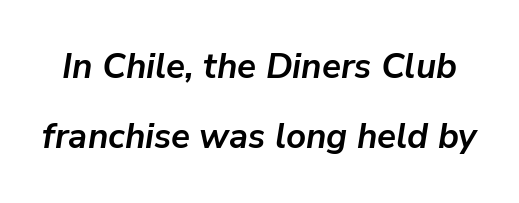
The passage shown is not underscored anywhere. A typesetter would mark this as italic. Honestly, the rows look like they've been pulled way apart. The strokes are fattened all the way to bold. Character widths vary here, with narrow letters taking less room than wide ones. Between one letter and the next there's only the usual sliver of space.
